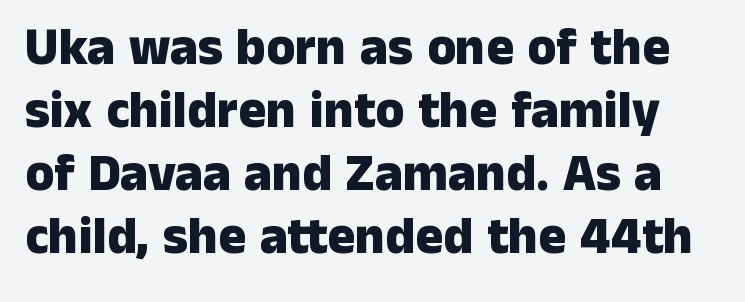
The image shows 52 px heavy sans-serif type, upright; set line spacing 1.21x, normal letter spacing, not underlined; low stroke contrast and a medium x-height.
